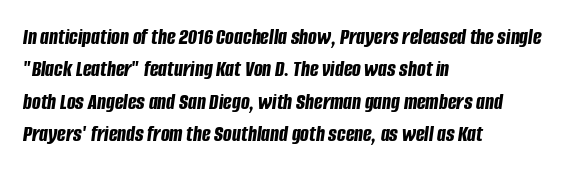
Tall strokes in this sample are angled rather than plumb. The sample has been set heavy, in full bold. The words here are not underlined. The tracking reads as untouched default to a designer's eye. Reading down the block, your eye returns to a fixed left position each line. Interline gaps are of average width in this sample.
